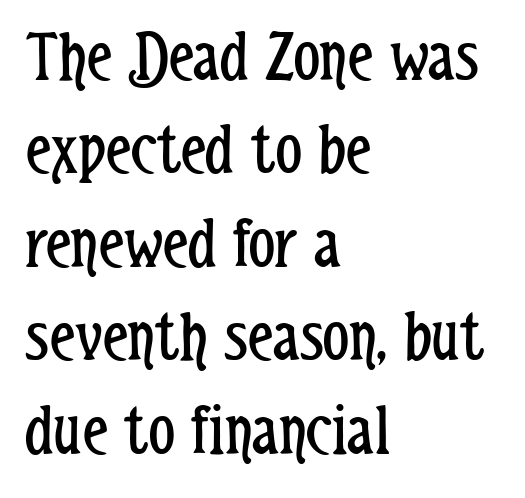
The image shows 73 px regular-weight, condensed sans-serif type, upright; set left-aligned, normal line spacing (1.28x), normal letter spacing, not underlined; low stroke contrast and a medium x-height.
